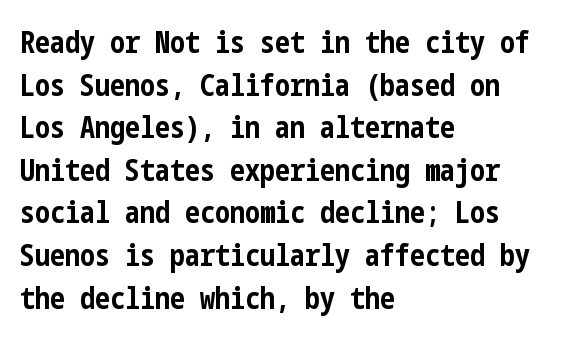
Q: Is the text bold? A: Yes.
Q: Is the text italic (slanted)? A: No, it is upright.
Q: Is the typeface a serif or a sans-serif typeface? A: Sans-serif.
Q: Is the text underlined? A: No.
Q: How is the paragraph aligned? A: Left-aligned.
Q: Is the spacing between letters normal or unusually wide? A: Normal.
Q: Is the spacing between lines tight, normal or loose? A: Normal.
Q: Width (condensed, normal, or wide)? A: Condensed.
Q: Stroke contrast? A: Low.
Q: x-height? A: Medium.
